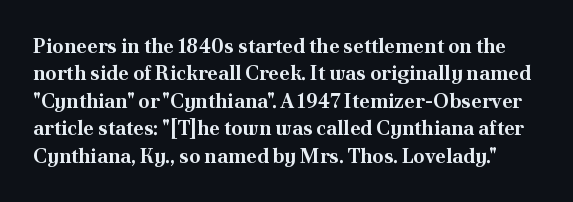
It's the straight-up-and-down kind of type. Glance below the letters and you will spot only blank space. In terms of letterspacing, this is plain default setting. In terms of leading, this rendering sits right in the middle. Summary of weight: heavy, a full bold.
